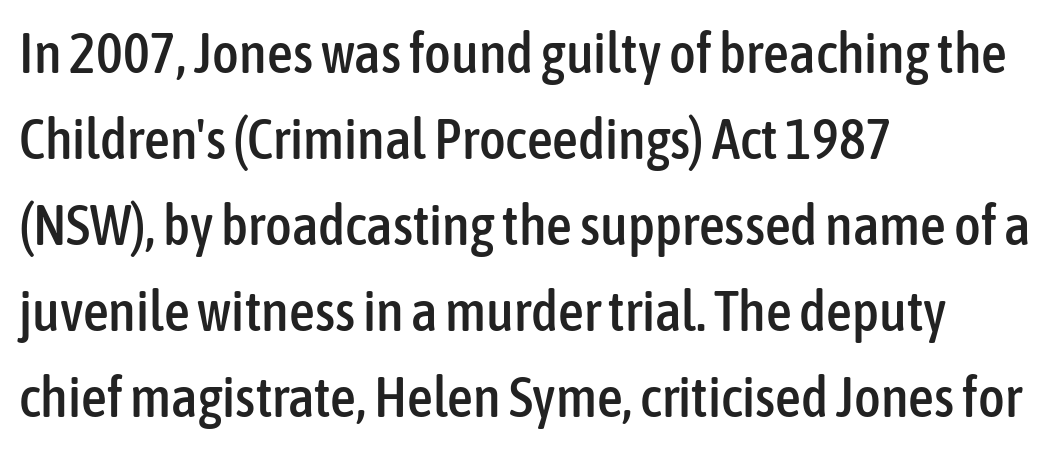
Q: Is the text italic (slanted)? A: No, it is upright.
Q: Is the typeface a serif or a sans-serif typeface? A: Sans-serif.
Q: Is the text underlined? A: No.
Q: How is the paragraph aligned? A: Left-aligned.
Q: Is the spacing between letters normal or unusually wide? A: Normal.
Q: Is the spacing between lines tight, normal or loose? A: Normal.
Q: Width (condensed, normal, or wide)? A: Condensed.
Q: Stroke contrast? A: Low.
Q: x-height? A: Medium.
Q: Monospaced? A: No.
